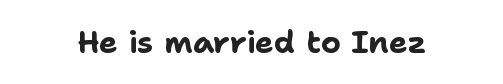
Q: Is the text bold? A: Yes.
Q: Is the text italic (slanted)? A: No, it is upright.
Q: Is the typeface a serif or a sans-serif typeface? A: Sans-serif.
Q: Is the text underlined? A: No.
Q: Is the spacing between letters normal or unusually wide? A: Normal.
Q: Width (condensed, normal, or wide)? A: Normal.
Q: Stroke contrast? A: Low.
Q: x-height? A: Medium.
Q: Monospaced? A: No.
